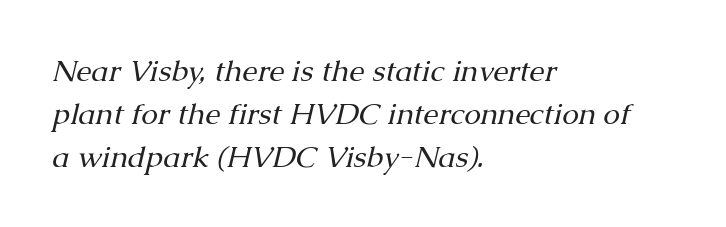
Q: Is the text bold? A: No.
Q: Is the text italic (slanted)? A: Yes, it leans right by about 13 degrees.
Q: Is the typeface a serif or a sans-serif typeface? A: Serif.
Q: Is the text underlined? A: No.
Q: How is the paragraph aligned? A: Left-aligned.
Q: Is the spacing between letters normal or unusually wide? A: Normal.
Q: Is the spacing between lines tight, normal or loose? A: Normal.
Q: Width (condensed, normal, or wide)? A: Normal.
Q: Stroke contrast? A: Medium.
Q: x-height? A: Medium.
Q: Monospaced? A: No.
